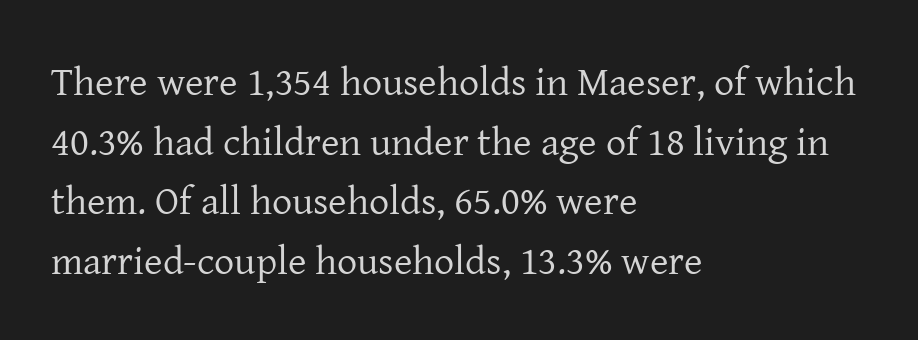
The image shows 40 px regular-weight serif type, upright; set left-aligned, normal line spacing (1.49x), normal letter spacing, not underlined; low stroke contrast and a medium x-height.
